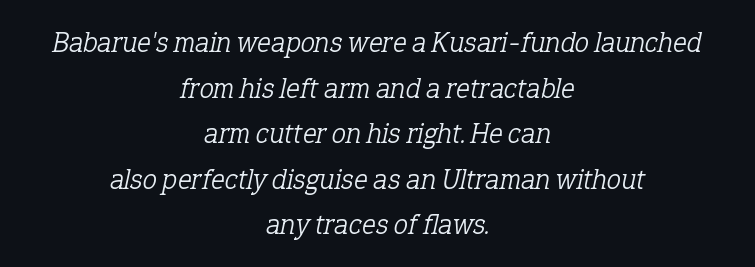
{"serif": "yes", "italic": "yes", "lean": "right", "slant_degrees": 12, "bold": "no", "weight": "light", "width": "normal", "stroke_contrast": "low", "x_height": "medium", "monospaced": "no", "underline": "no", "align": "center", "line_spacing": "normal", "line_spacing_ratio": 1.57, "letter_spacing": "normal", "letter_spacing_em": 0.0, "glyph_px": 29}
